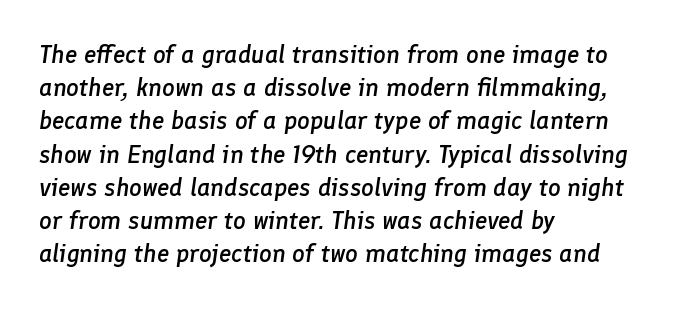
{"italic": "yes", "lean": "right", "slant_degrees": 8, "bold": "semi", "underline": "no", "align": "left", "line_spacing": "normal", "line_spacing_ratio": 1.33, "letter_spacing": "normal", "letter_spacing_em": 0.0, "glyph_px": 25}
